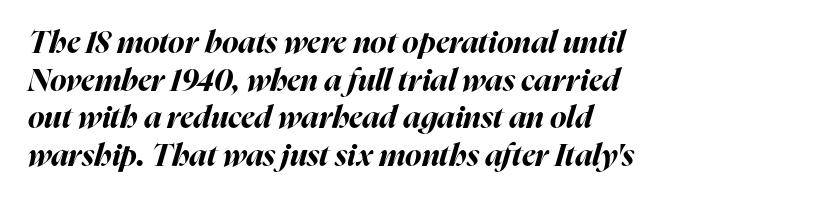
{"italic": "yes", "lean": "right", "slant_degrees": 16, "bold": "yes", "weight": "bold", "width": "normal", "stroke_contrast": "high", "x_height": "medium", "monospaced": "no", "underline": "no", "align": "left", "line_spacing_ratio": 1.21, "letter_spacing": "normal", "letter_spacing_em": 0.0, "glyph_px": 31}
